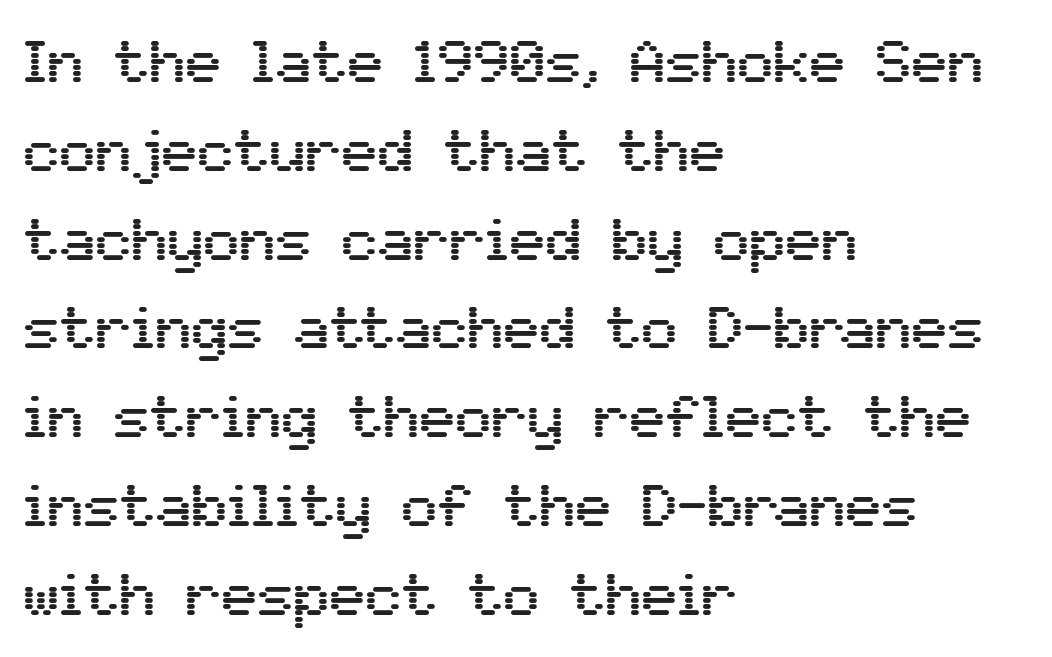
Q: Is the text italic (slanted)? A: No, it is upright.
Q: Is the typeface a serif or a sans-serif typeface? A: Sans-serif.
Q: Is the text underlined? A: No.
Q: How is the paragraph aligned? A: Left-aligned.
Q: Is the spacing between letters normal or unusually wide? A: Normal.
Q: Is the spacing between lines tight, normal or loose? A: Normal.
Q: Width (condensed, normal, or wide)? A: Normal.
Q: Stroke contrast? A: Medium.
Q: x-height? A: Medium.
Q: Monospaced? A: No.
